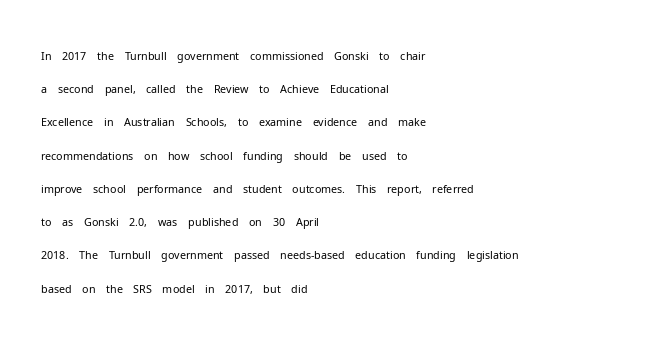
{"italic": "no", "bold": "no", "underline": "no", "align": "left", "line_spacing": "normal", "line_spacing_ratio": 1.51, "letter_spacing": "normal", "letter_spacing_em": 0.0, "glyph_px": 22}
